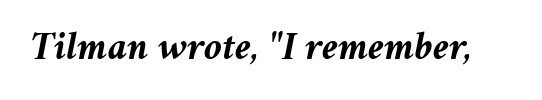
The space beneath each line is pristine and unruled. Notice how thick the strokes are: this is what a full bold looks like. The font's italic variant was chosen for this text. Each letter keeps its own natural width here, so spacing adapts to shape.
